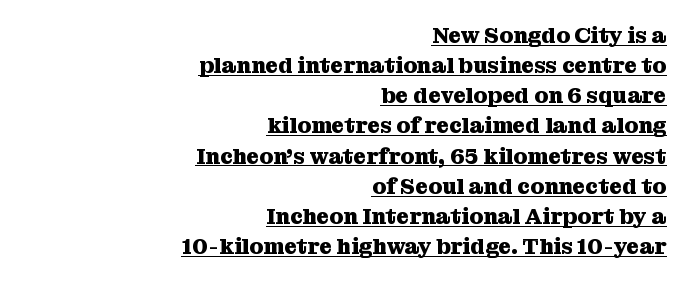
Q: Is the text bold? A: Yes.
Q: Is the text italic (slanted)? A: No, it is upright.
Q: Is the text underlined? A: Yes.
Q: How is the paragraph aligned? A: Right-aligned.
Q: Is the spacing between letters normal or unusually wide? A: Normal.
Q: Is the spacing between lines tight, normal or loose? A: Normal.
